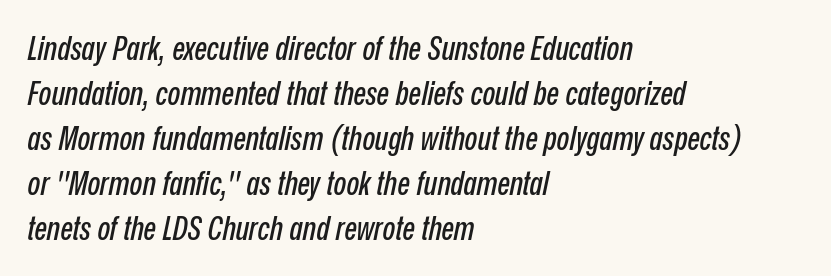
{"italic": "yes", "lean": "right", "slant_degrees": 12, "width": "condensed", "stroke_contrast": "low", "x_height": "medium", "monospaced": "no", "underline": "no", "align": "left", "line_spacing": "normal", "line_spacing_ratio": 1.36, "letter_spacing": "normal", "letter_spacing_em": 0.0, "glyph_px": 33}
